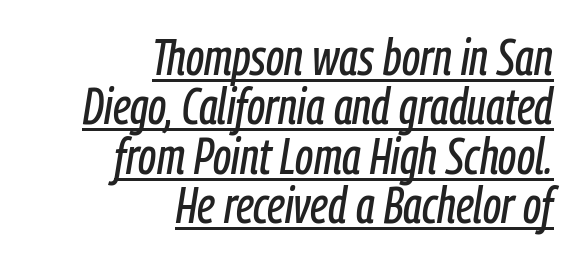
{"italic": "yes", "lean": "right", "slant_degrees": 9, "width": "condensed", "stroke_contrast": "low", "x_height": "medium", "monospaced": "no", "underline": "yes", "align": "right", "line_spacing": "tight", "line_spacing_ratio": 0.97, "letter_spacing": "normal", "letter_spacing_em": 0.0, "glyph_px": 51}
